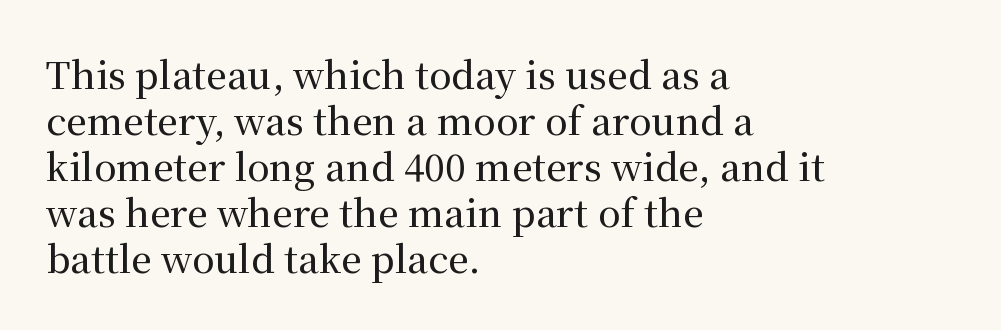
The image shows 37 px serif type, upright; set left-aligned, line spacing 1.24x, normal letter spacing, not underlined; medium stroke contrast and a medium x-height.
